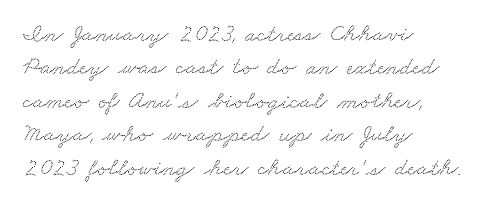
Line beginnings align vertically; line endings do not. Is the letter spacing exaggerated? No — it looks like the ordinary default. The designer left line spacing at the default. The string is rendered with underlining switched off.
